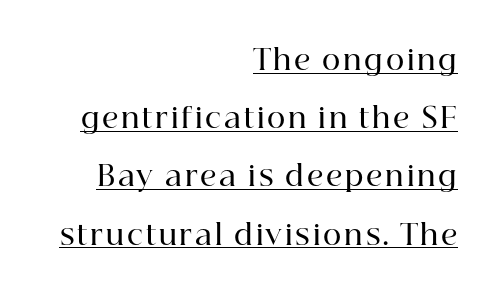
This sample has the flowing, uneven cadence of proportional lettering. Underlining? Definitely there. Caption: multi-line text, flush right, ragged left. Ordinary non-slanted type is in use. In terms of letterform style, serifs are clearly present.
